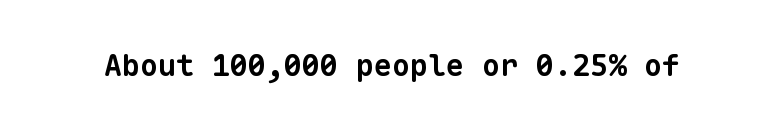
The image shows 30 px bold sans-serif type, monospaced; set normal letter spacing, not underlined; low stroke contrast and a medium x-height.
